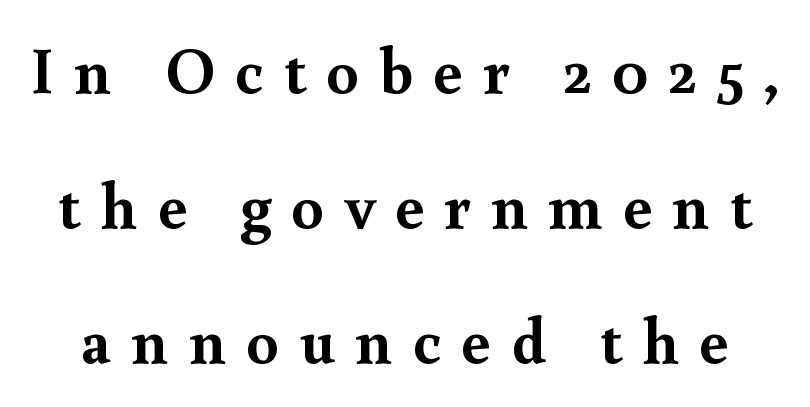
Q: Is the text bold? A: Yes.
Q: Is the text italic (slanted)? A: No, it is upright.
Q: Is the typeface a serif or a sans-serif typeface? A: Serif.
Q: Is the text underlined? A: No.
Q: Is the spacing between letters normal or unusually wide? A: Unusually wide.
Q: Is the spacing between lines tight, normal or loose? A: Loose.
Q: Width (condensed, normal, or wide)? A: Normal.
Q: x-height? A: Small.
Q: Monospaced? A: No.
